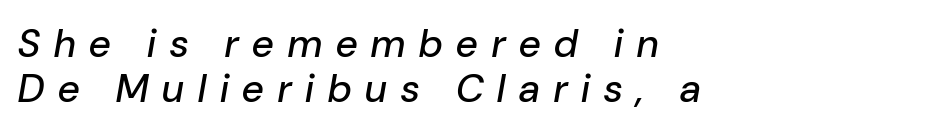
{"italic": "yes", "lean": "right", "slant_degrees": 10, "width": "normal", "stroke_contrast": "low", "x_height": "medium", "monospaced": "no", "underline": "no", "align": "left", "line_spacing": "tight", "line_spacing_ratio": 1.15, "letter_spacing": "wide", "letter_spacing_em": 0.36, "glyph_px": 39}
